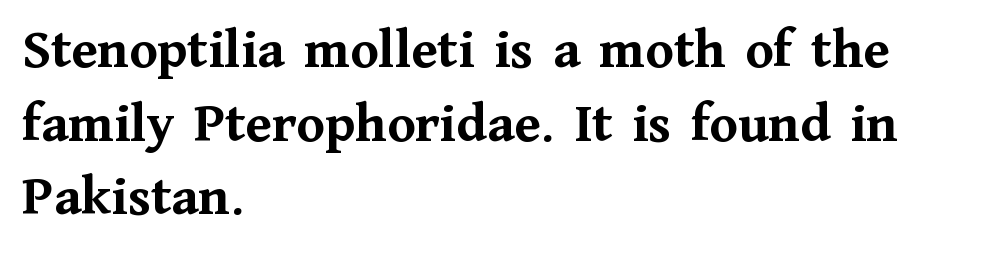
Q: Is the text bold? A: Yes.
Q: Is the text italic (slanted)? A: No, it is upright.
Q: Is the typeface a serif or a sans-serif typeface? A: Serif.
Q: Is the text underlined? A: No.
Q: How is the paragraph aligned? A: Left-aligned.
Q: Is the spacing between letters normal or unusually wide? A: Normal.
Q: Is the spacing between lines tight, normal or loose? A: Normal.
Q: Width (condensed, normal, or wide)? A: Normal.
Q: Stroke contrast? A: Medium.
Q: x-height? A: Medium.
Q: Monospaced? A: No.
